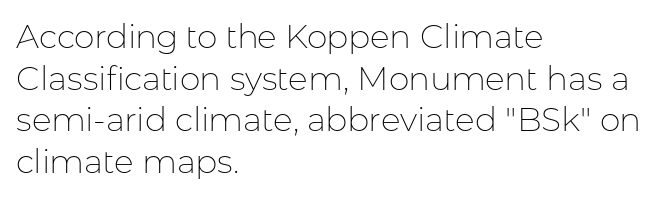
Q: Is the text bold? A: No.
Q: Is the text italic (slanted)? A: No, it is upright.
Q: Is the typeface a serif or a sans-serif typeface? A: Sans-serif.
Q: Is the text underlined? A: No.
Q: How is the paragraph aligned? A: Left-aligned.
Q: Is the spacing between letters normal or unusually wide? A: Normal.
Q: Is the spacing between lines tight, normal or loose? A: Normal.
Q: Width (condensed, normal, or wide)? A: Normal.
Q: Stroke contrast? A: Low.
Q: x-height? A: Medium.
Q: Monospaced? A: No.
